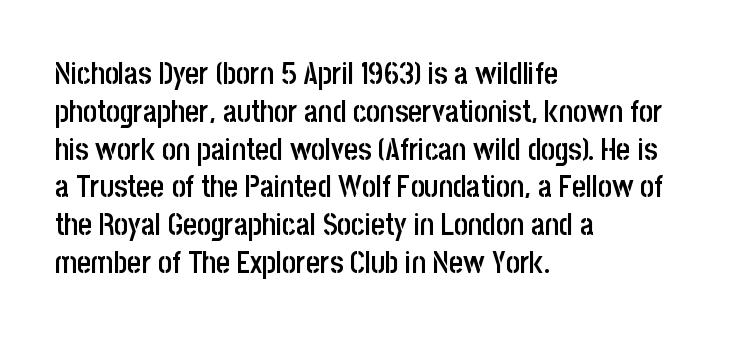
Q: Is the text bold? A: Semi-bold.
Q: Is the text italic (slanted)? A: No, it is upright.
Q: Is the typeface a serif or a sans-serif typeface? A: Sans-serif.
Q: Is the text underlined? A: No.
Q: How is the paragraph aligned? A: Left-aligned.
Q: Is the spacing between letters normal or unusually wide? A: Normal.
Q: Is the spacing between lines tight, normal or loose? A: Normal.
Q: Width (condensed, normal, or wide)? A: Condensed.
Q: Stroke contrast? A: Low.
Q: x-height? A: Large.
Q: Monospaced? A: No.
